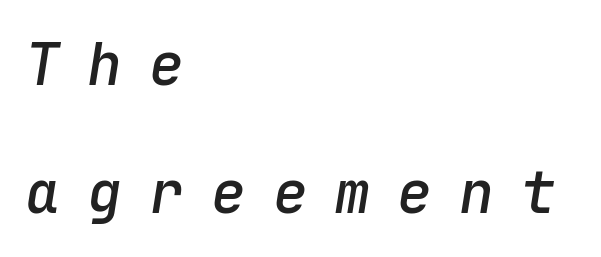
The image shows 58 px semibold type, italic (leaning right), monospaced; set left-aligned, loose line spacing (2.21x), unusually wide letter spacing (+0.47 em), not underlined; low stroke contrast and a medium x-height.
